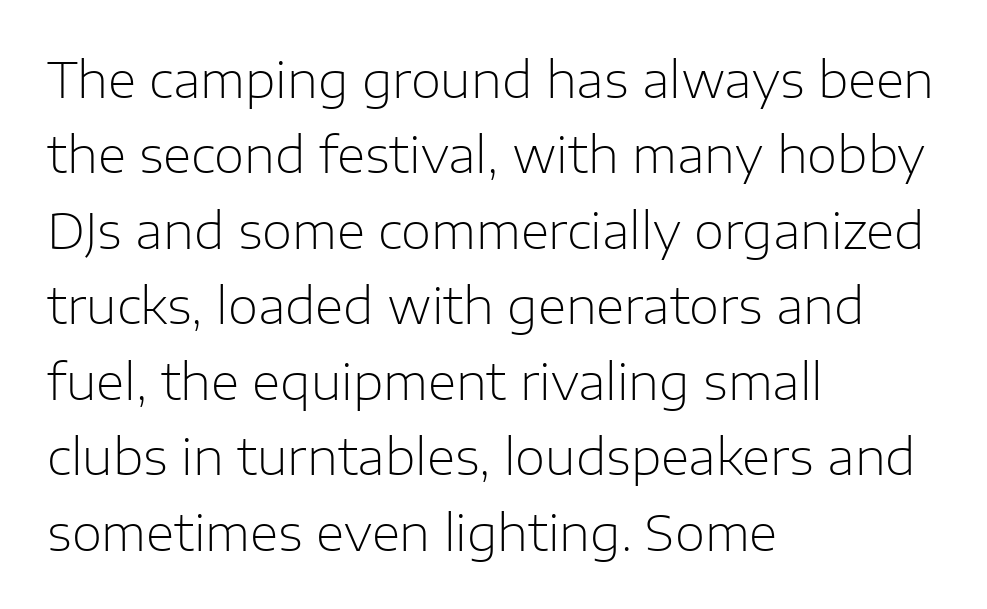
The image shows 49 px light sans-serif type, upright; set left-aligned, normal line spacing (1.54x), normal letter spacing, not underlined; low stroke contrast and a medium x-height.
